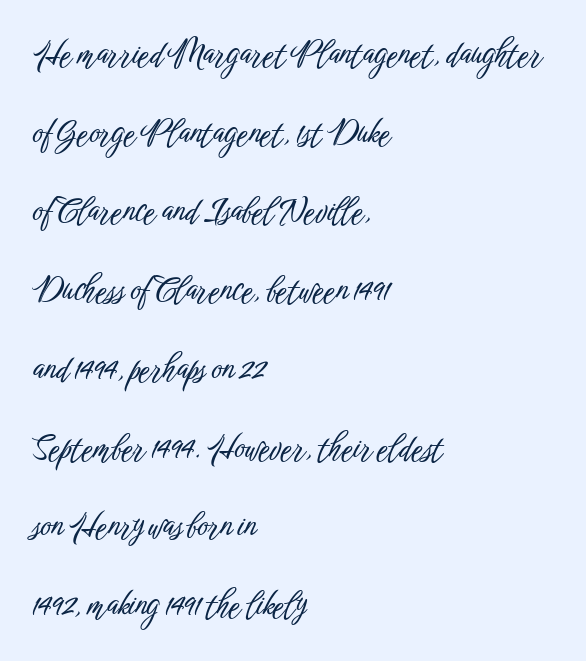
Q: Is the text italic (slanted)? A: Yes.
Q: Is the typeface a serif or a sans-serif typeface? A: Sans-serif.
Q: Is the text underlined? A: No.
Q: How is the paragraph aligned? A: Left-aligned.
Q: Is the spacing between letters normal or unusually wide? A: Normal.
Q: Is the spacing between lines tight, normal or loose? A: Loose.
Q: Width (condensed, normal, or wide)? A: Condensed.
Q: Stroke contrast? A: Low.
Q: x-height? A: Medium.
Q: Monospaced? A: No.
